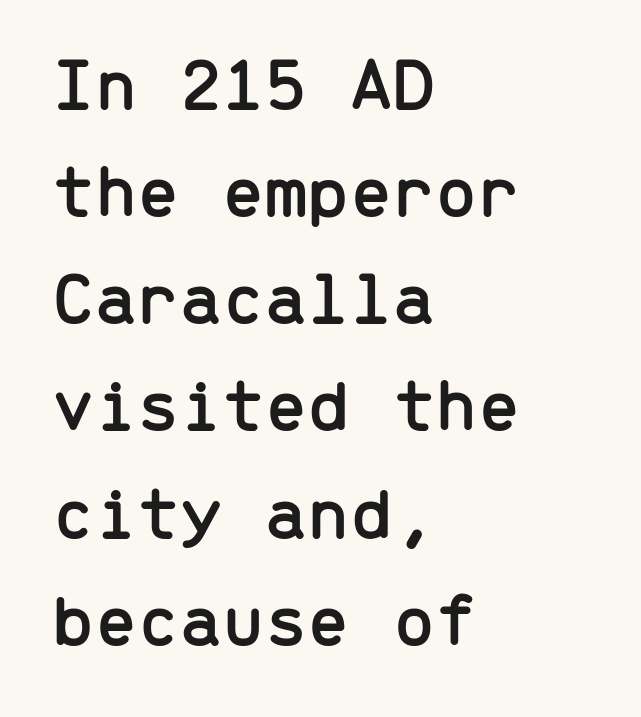
Quick note: interline space is typical. This sample is left-justified, so line endings fall wherever the words run out. The letters march in equal steps, a hallmark of fixed-pitch type. Descenders hang freely into open space.
